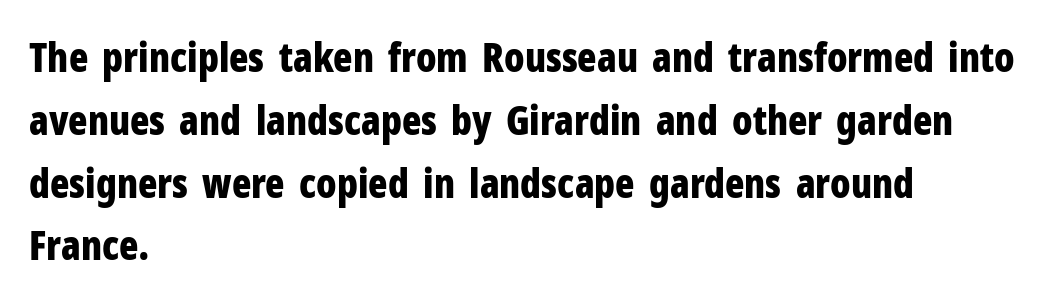
The image shows 40 px bold, condensed sans-serif type, upright; set left-aligned, normal line spacing (1.57x), normal letter spacing, not underlined; low stroke contrast and a medium x-height.
